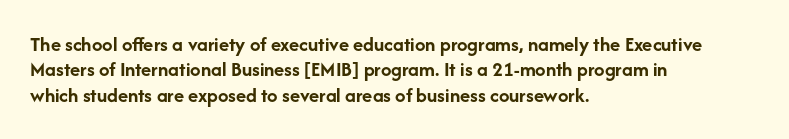
{"italic": "no", "bold": "yes", "underline": "no", "align": "left", "line_spacing_ratio": 1.21, "letter_spacing": "normal", "letter_spacing_em": 0.0, "glyph_px": 21}
